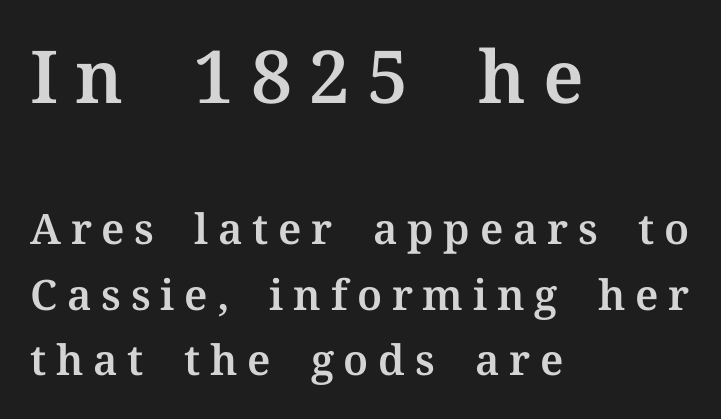
The image shows 73 px serif type, upright; set left-aligned, normal line spacing (1.56x), unusually wide letter spacing (+0.23 em), not underlined; the first (top) block is 1.74x larger; medium stroke contrast and a medium x-height.
